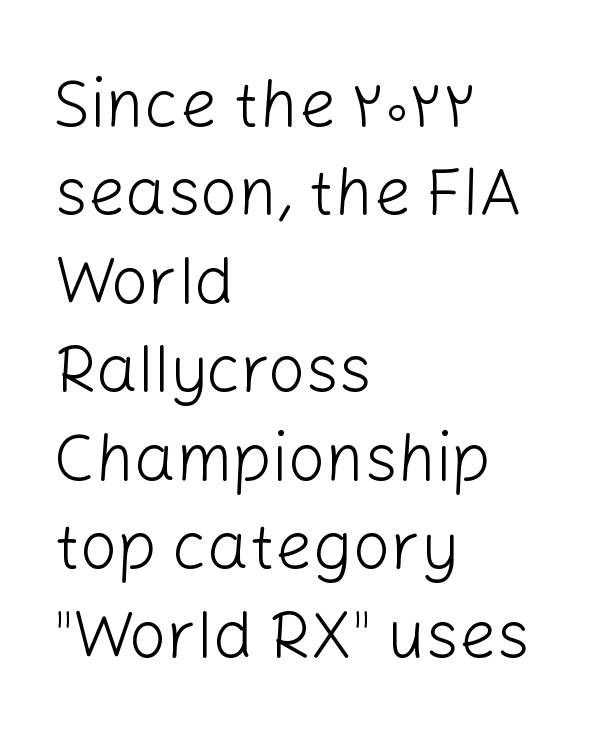
The rendering anchors every line to the left-hand side. Varying glyph widths throughout — classic text-font behaviour. The type is set solid horizontally, with unmodified tracking. This sample uses an upright cut, with every glyph sitting square on the baseline. Serif or sans? Sans — the stroke terminals are bare.
